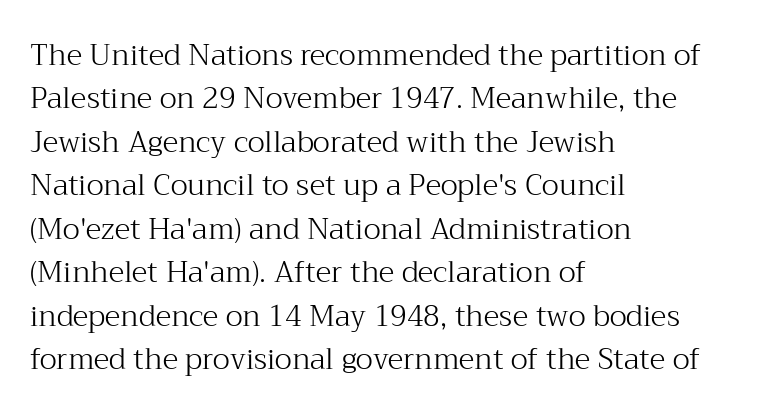
The image shows 29 px light serif type, upright; set left-aligned, normal line spacing (1.5x), normal letter spacing, not underlined; medium stroke contrast and a medium x-height.
